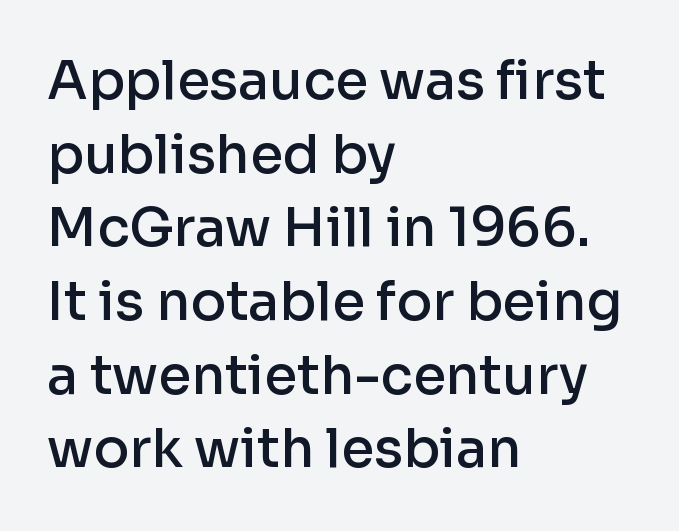
Letter spacing: default. This block has exactly the height ordinary leading produces. Bold? Not quite — semibold, heavier than regular but stopping short. Lines of text with bare space underneath. The letters carry no serifs — their stems end cleanly without finishing strokes. Compared with a centered layout, this one pins lines to the left instead.
